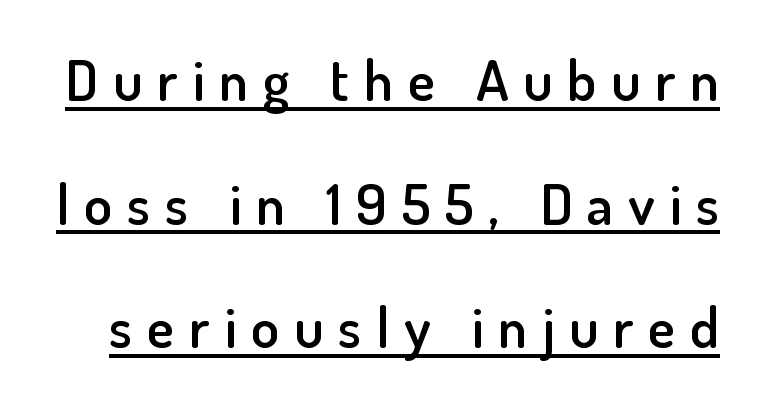
The image shows 57 px semibold sans-serif type, upright; set loose line spacing (2.17x), unusually wide letter spacing (+0.26 em), underlined; low stroke contrast and a small x-height.
